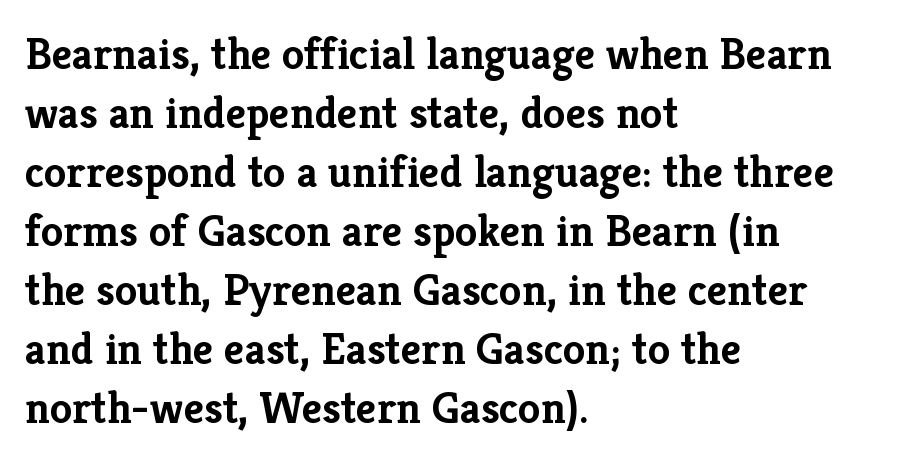
Horizontal bands of white between lines are of average thickness. A full-strength bold gives these letters their thick strokes. The gap between lines stays unmarked. Varying glyph widths throughout — classic text-font behaviour. A student would call this left alignment; a typographer would say flush left, rag right. The letters stand straight up with perfectly vertical stems.
